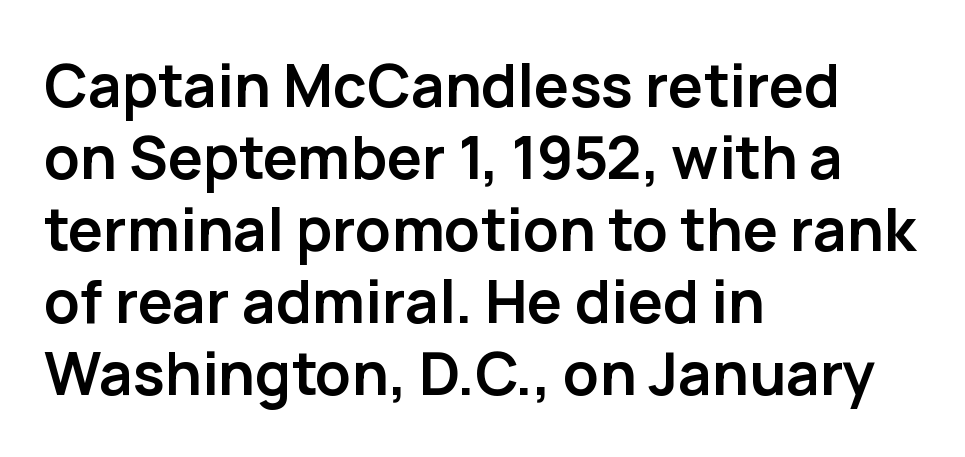
The image shows 59 px semibold sans-serif type, upright; set left-aligned, line spacing 1.22x, normal letter spacing, not underlined; low stroke contrast and a medium x-height.
